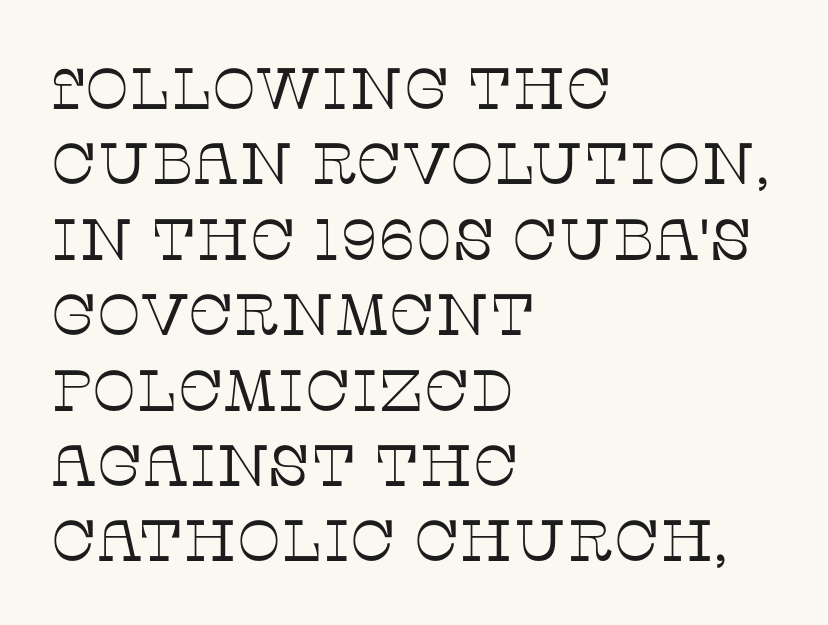
{"serif": "yes", "italic": "no", "bold": "no", "weight": "thin", "width": "normal", "stroke_contrast": "low", "x_height": "large", "monospaced": "no", "underline": "no", "align": "left", "line_spacing": "normal", "line_spacing_ratio": 1.3, "letter_spacing": "normal", "letter_spacing_em": 0.0, "glyph_px": 58}
